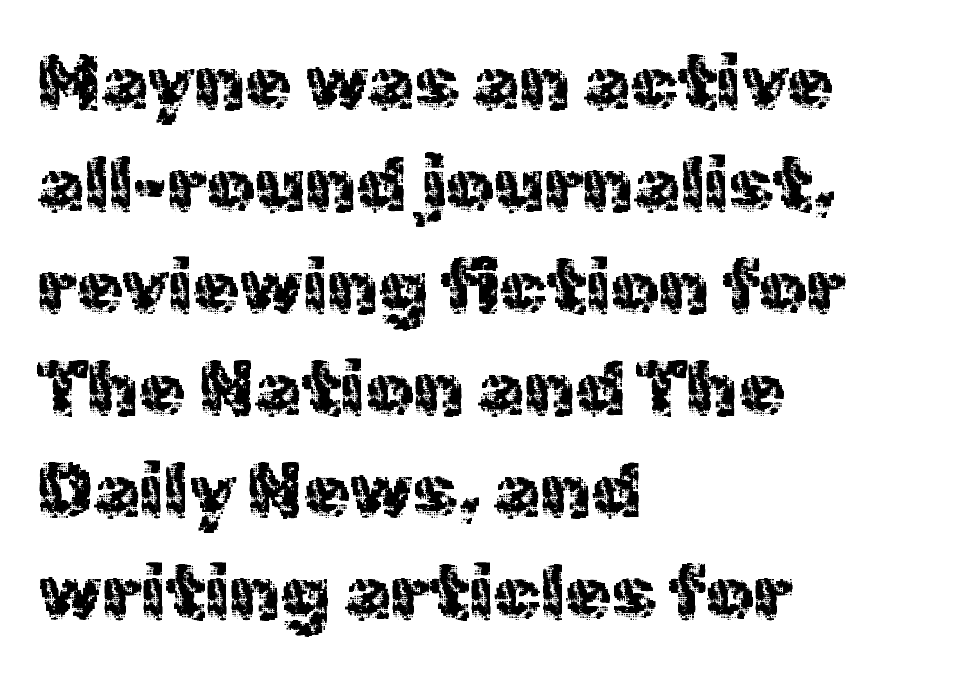
The strip under each line holds only bare page. Each line starts at the same left margin while the right side varies. You could not count columns in this text — the font is proportionally spaced. Each letter's strokes conclude bluntly, with no projecting serifs.
